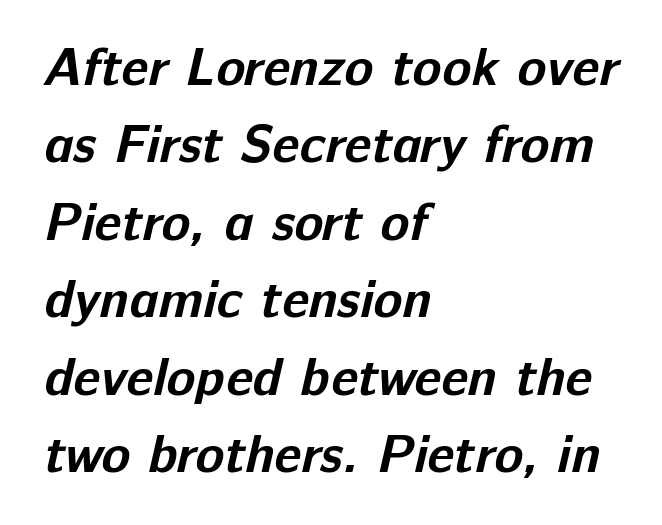
Notice how descenders clear the ascenders below comfortably — that's standard leading. A clean baseline with only descenders dipping below it. In terms of weight, the rendering is a true, heavy bold. The passage shown is typed in a proportional face where columns would drift. Letterform terminals end flat and unadorned throughout the passage. Which margin do the lines hug? The left one — the right edge is uneven.
